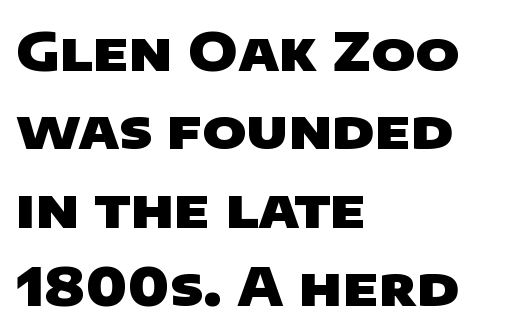
Leftover space on each line is placed entirely after the last word. I'd call this a sans setting — the letters go barefoot. The strip under each line holds only bare page. Inter-character spacing is left at the font's built-in metrics. Line spacing here is normal.
